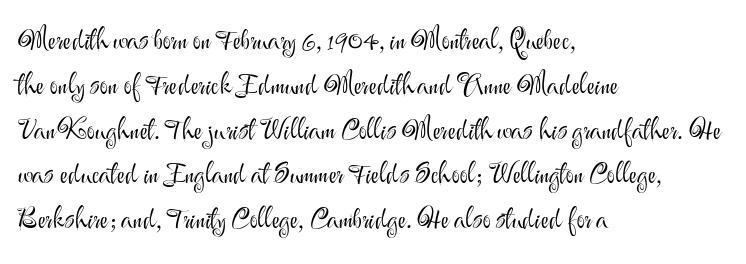
Default kerning and tracking; the words read as compact shapes. The gap between lines stays unmarked. Left-aligned paragraph, ragged on the right. This sample keeps an unexceptional amount of space between lines.
